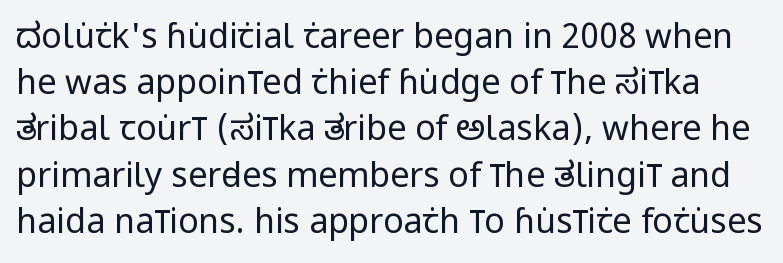
The image shows 34 px regular-weight, condensed sans-serif type, upright; set normal line spacing (1.36x), normal letter spacing, not underlined; low stroke contrast and a large x-height.
